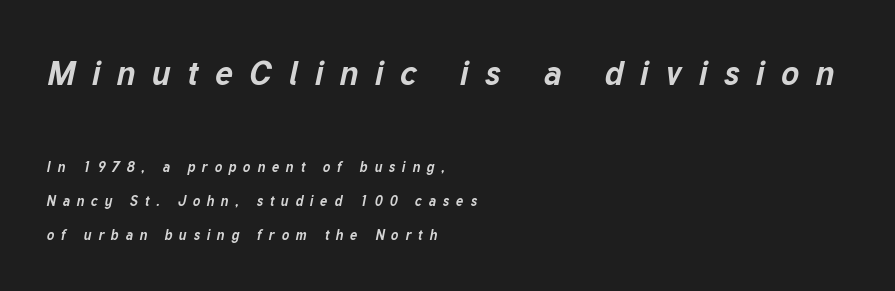
This sample has the flowing, uneven cadence of proportional lettering. The rendering applies a slant to the glyphs. The first block has been scaled up relative to the second. Underline: absent. One-word summary of the alignment: left.
